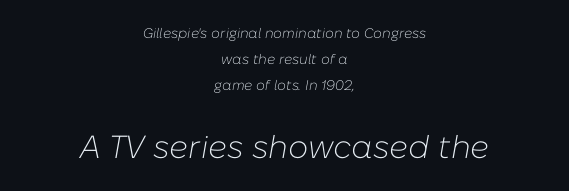
{"italic": "yes", "lean": "right", "slant_degrees": 10, "bold": "no", "weight": "light", "width": "normal", "stroke_contrast": "low", "x_height": "medium", "monospaced": "no", "underline": "no", "align": "center", "line_spacing_ratio": 1.87, "letter_spacing": "normal", "letter_spacing_em": 0.0, "larger_block": "second", "size_ratio": 2.29, "glyph_px": 32}
